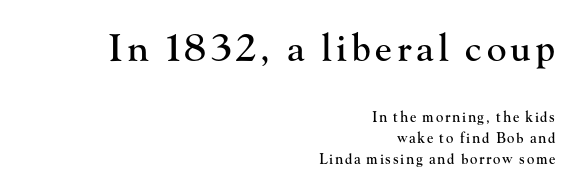
The image shows 37 px serif type, upright; set right-aligned, normal line spacing (1.48x), not underlined; the first (top) block is 2.64x larger; high stroke contrast and a small x-height.
